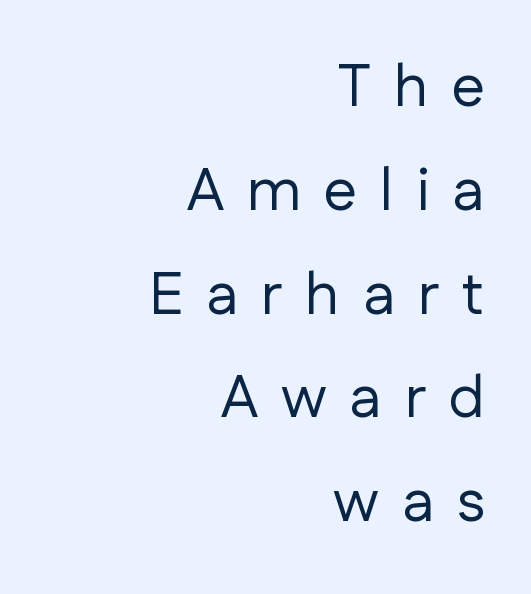
{"serif": "no", "italic": "no", "bold": "no", "weight": "regular", "width": "normal", "stroke_contrast": "low", "x_height": "medium", "monospaced": "no", "underline": "no", "align": "right", "line_spacing_ratio": 1.73, "letter_spacing": "wide", "letter_spacing_em": 0.38, "glyph_px": 60}
